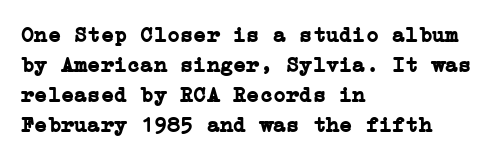
The paragraph shown leans on its left margin. This block has exactly the height ordinary leading produces. Italic: no, the glyphs are upright roman. The baseline area is clear.
